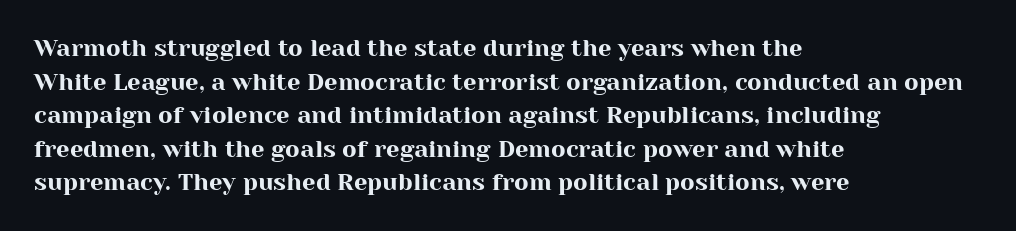
{"italic": "no", "underline": "no", "align": "left", "line_spacing": "normal", "line_spacing_ratio": 1.4, "letter_spacing": "normal", "letter_spacing_em": 0.0, "glyph_px": 24}
